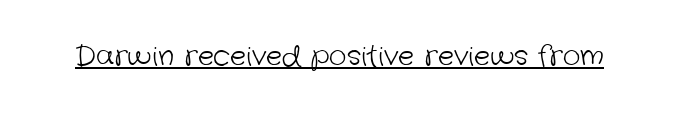
The image shows 27 px text type; set normal letter spacing, underlined.
